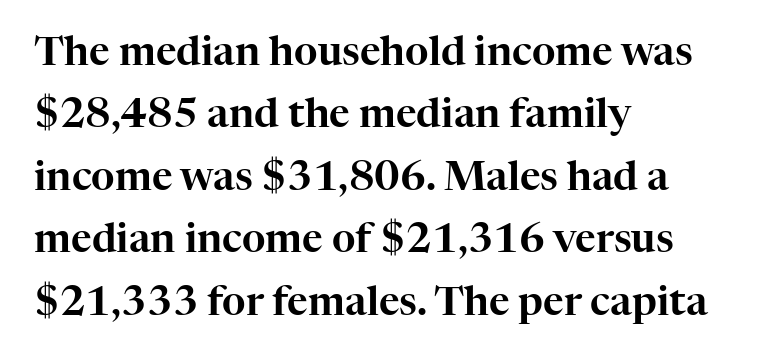
Q: Is the text italic (slanted)? A: No, it is upright.
Q: Is the typeface a serif or a sans-serif typeface? A: Serif.
Q: Is the text underlined? A: No.
Q: How is the paragraph aligned? A: Left-aligned.
Q: Is the spacing between letters normal or unusually wide? A: Normal.
Q: Is the spacing between lines tight, normal or loose? A: Normal.
Q: Width (condensed, normal, or wide)? A: Normal.
Q: Stroke contrast? A: High.
Q: x-height? A: Medium.
Q: Monospaced? A: No.
